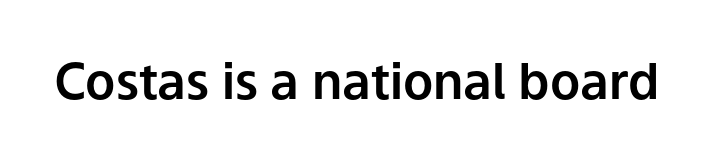
{"serif": "no", "italic": "no", "width": "normal", "stroke_contrast": "low", "x_height": "medium", "monospaced": "no", "underline": "no", "letter_spacing": "normal", "letter_spacing_em": 0.0, "glyph_px": 50}
